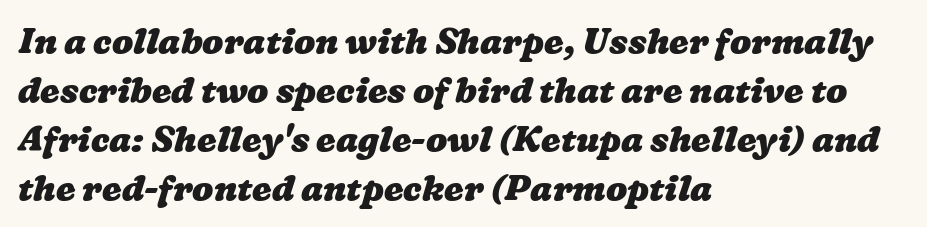
The image shows 35 px heavy, wide type; set left-aligned, normal line spacing (1.4x), normal letter spacing, not underlined; low stroke contrast and a medium x-height.
